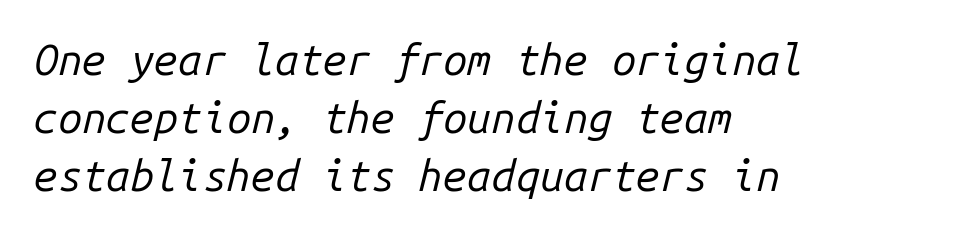
The image shows 43 px regular-weight type, italic (leaning right), monospaced; set left-aligned, normal line spacing (1.35x), normal letter spacing, not underlined; low stroke contrast and a medium x-height.
